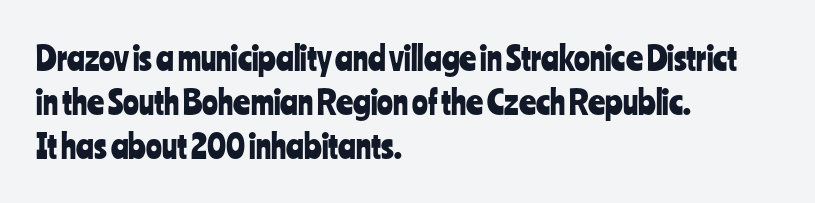
{"serif": "no", "italic": "no", "width": "condensed", "stroke_contrast": "low", "x_height": "medium", "monospaced": "no", "underline": "no", "align": "left", "line_spacing": "normal", "line_spacing_ratio": 1.34, "letter_spacing": "normal", "letter_spacing_em": 0.0, "glyph_px": 33}
